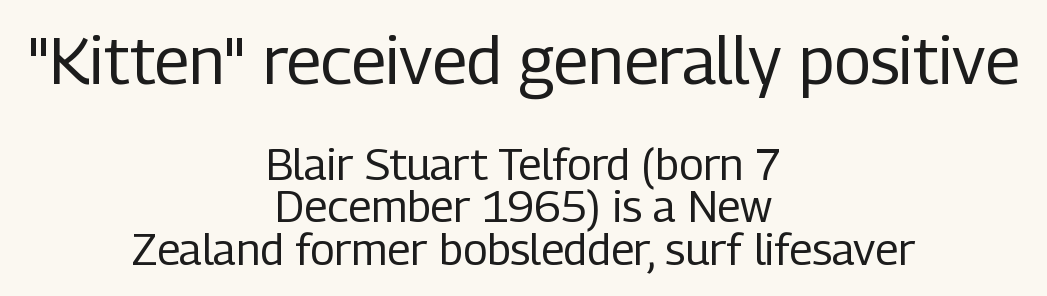
{"serif": "no", "italic": "no", "bold": "no", "weight": "regular", "width": "condensed", "stroke_contrast": "low", "x_height": "medium", "monospaced": "no", "underline": "no", "align": "center", "line_spacing": "tight", "line_spacing_ratio": 0.97, "letter_spacing": "normal", "letter_spacing_em": 0.0, "larger_block": "first", "size_ratio": 1.5, "glyph_px": 66}
